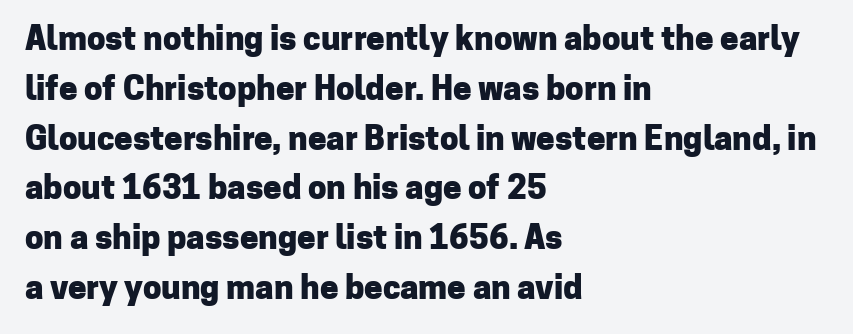
The zone under the glyphs is completely vacant. This block has exactly the height ordinary leading produces. Think of a printed novel: that variable character pitch is what you see here. Posture: vertical. Note: no serifs on the glyphs.
